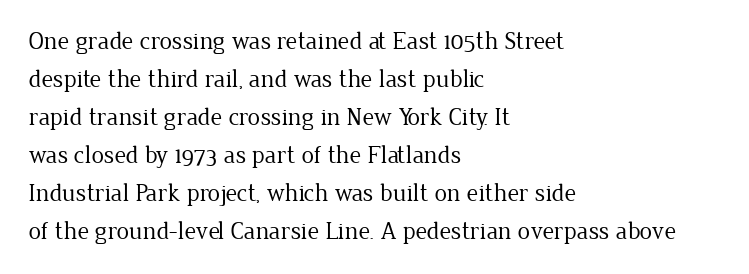
The image shows 25 px text type, upright; set left-aligned, normal line spacing (1.52x), normal letter spacing, not underlined.
